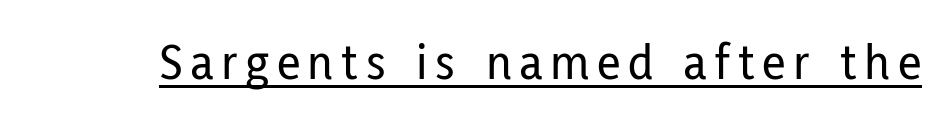
Think of a printed novel: that variable character pitch is what you see here. Nothing sits at the stroke ends, so this counts as sans-serif. A typesetter would mark this as roman, not italic. Descenders here cross a horizontal rule under the line.
